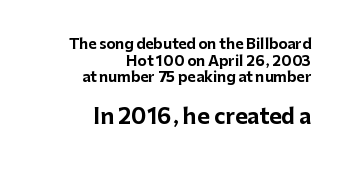
{"italic": "no", "bold": "yes", "underline": "no", "align": "right", "line_spacing_ratio": 1.19, "letter_spacing": "normal", "letter_spacing_em": 0.0, "larger_block": "second", "size_ratio": 1.5, "glyph_px": 21}
